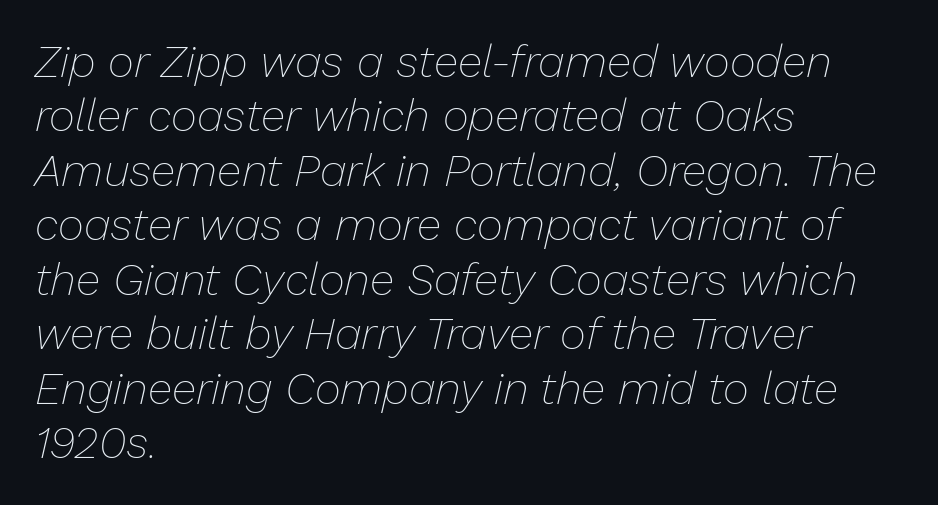
No extra tracking has been applied to these lines. You can tell it's italic because the verticals aren't actually vertical. Is the stroke heavy? The answer is a plain regular-or-lighter. Any mark beneath the type? The region is blank. A typesetter would call this proportional, since set widths differ per character. One-word summary of the alignment: left.
